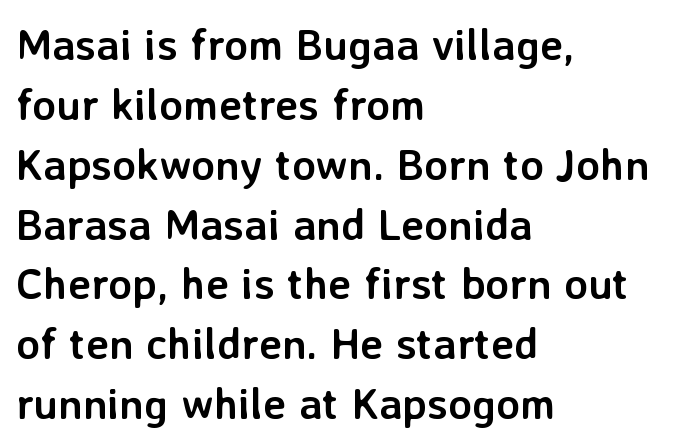
Q: Is the text bold? A: Yes.
Q: Is the text italic (slanted)? A: No, it is upright.
Q: Is the typeface a serif or a sans-serif typeface? A: Sans-serif.
Q: Is the text underlined? A: No.
Q: How is the paragraph aligned? A: Left-aligned.
Q: Is the spacing between letters normal or unusually wide? A: Normal.
Q: Is the spacing between lines tight, normal or loose? A: Normal.
Q: Width (condensed, normal, or wide)? A: Normal.
Q: Stroke contrast? A: Low.
Q: x-height? A: Medium.
Q: Monospaced? A: No.
